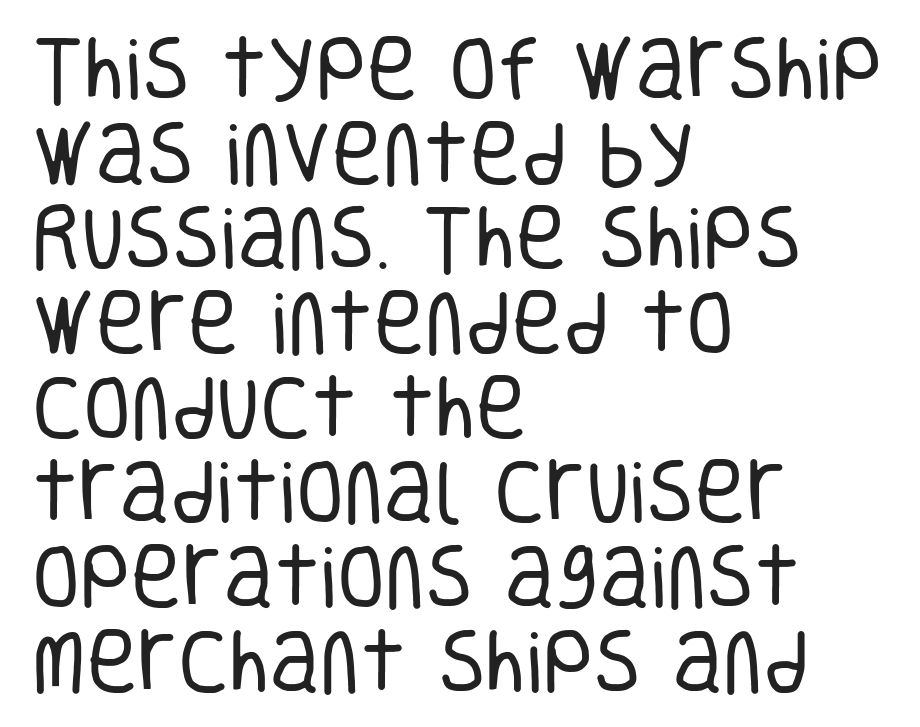
{"serif": "no", "italic": "no", "bold": "no", "weight": "regular", "width": "condensed", "stroke_contrast": "low", "x_height": "large", "monospaced": "no", "underline": "no", "align": "left", "line_spacing_ratio": 1.21, "letter_spacing": "normal", "letter_spacing_em": 0.0, "glyph_px": 70}
